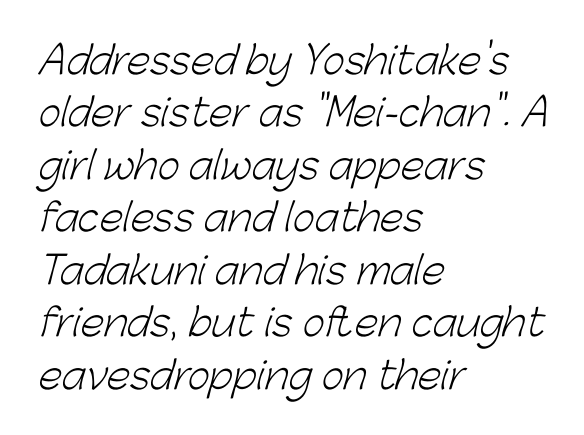
{"serif": "no", "bold": "no", "weight": "light", "width": "normal", "stroke_contrast": "low", "x_height": "medium", "monospaced": "no", "underline": "no", "align": "left", "line_spacing": "normal", "line_spacing_ratio": 1.38, "letter_spacing": "normal", "letter_spacing_em": 0.0, "glyph_px": 38}
